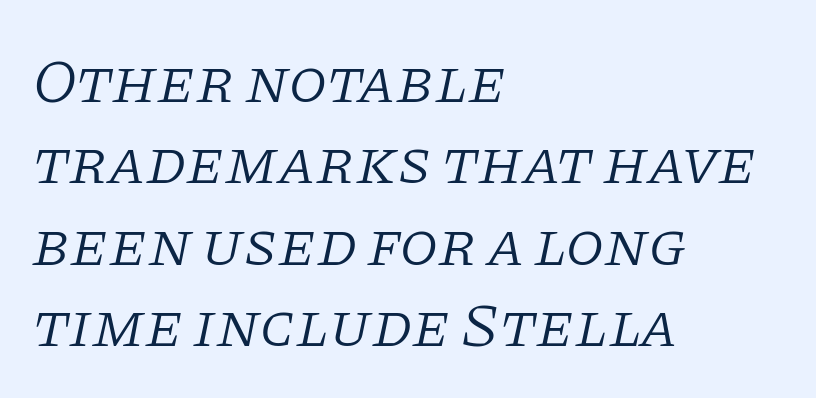
The image shows 63 px light serif type, italic (leaning right); set left-aligned, normal line spacing (1.29x), normal letter spacing, not underlined; low stroke contrast and a large x-height.
